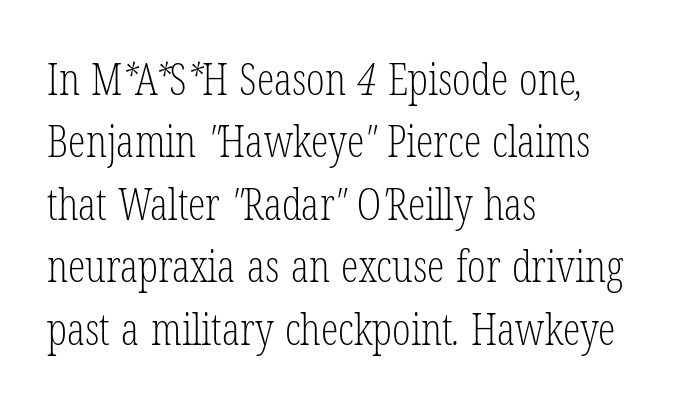
{"serif": "yes", "bold": "no", "weight": "light", "width": "condensed", "stroke_contrast": "low", "x_height": "medium", "monospaced": "no", "underline": "no", "align": "left", "line_spacing": "normal", "line_spacing_ratio": 1.42, "letter_spacing": "normal", "letter_spacing_em": 0.0, "glyph_px": 44}
